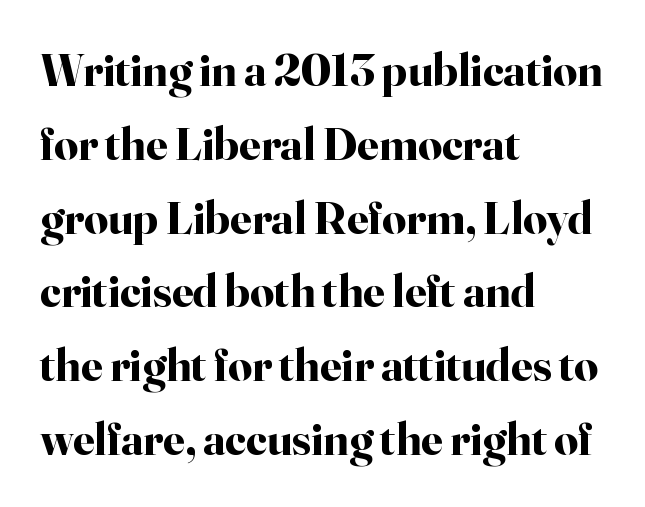
The image shows 47 px bold serif type, upright; set left-aligned, normal line spacing (1.57x), normal letter spacing, not underlined; high stroke contrast and a small x-height.
